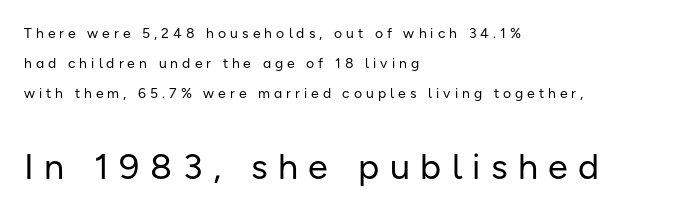
The image shows 36 px regular-weight sans-serif type, upright; set left-aligned, loose line spacing (2.16x), unusually wide letter spacing (+0.29 em), not underlined; the second (bottom) block is 2.57x larger; low stroke contrast and a medium x-height.
